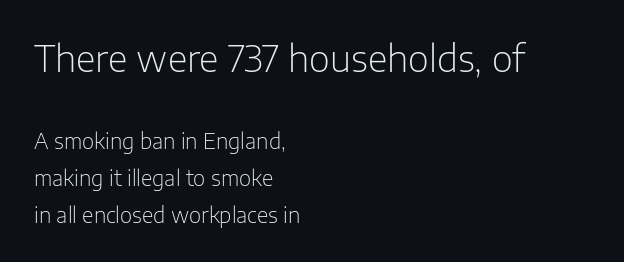
The image shows 36 px light sans-serif type, upright; set left-aligned, line spacing 1.77x, normal letter spacing, not underlined; the first (top) block is 1.71x larger; low stroke contrast and a medium x-height.
